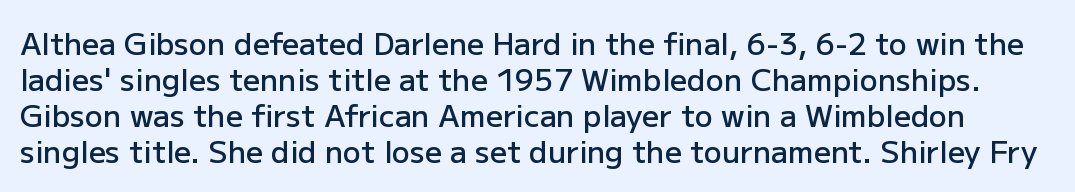
Q: Is the text bold? A: Semi-bold.
Q: Is the text italic (slanted)? A: No, it is upright.
Q: Is the typeface a serif or a sans-serif typeface? A: Sans-serif.
Q: Is the text underlined? A: No.
Q: Is the spacing between letters normal or unusually wide? A: Normal.
Q: Width (condensed, normal, or wide)? A: Normal.
Q: Stroke contrast? A: Low.
Q: x-height? A: Medium.
Q: Monospaced? A: No.
